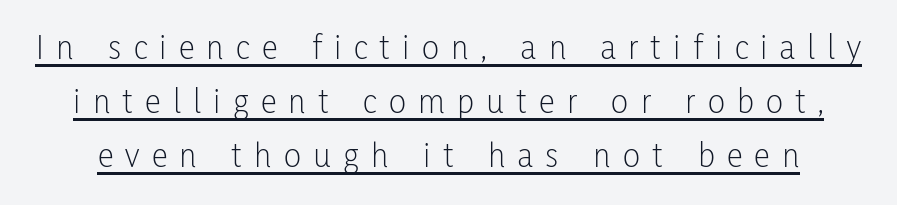
The image shows 36 px light, condensed sans-serif type, upright; set normal line spacing (1.5x), unusually wide letter spacing (+0.34 em), underlined; low stroke contrast and a medium x-height.
